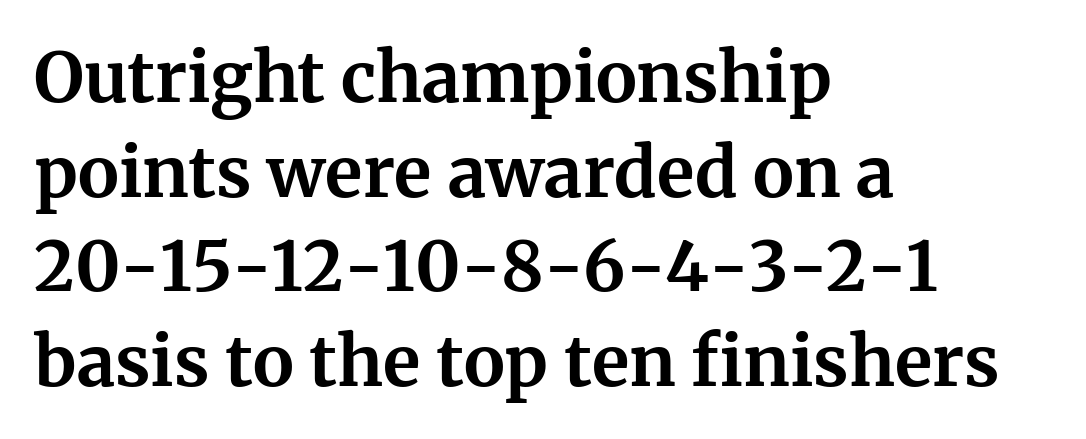
Q: Is the text bold? A: Yes.
Q: Is the text italic (slanted)? A: No, it is upright.
Q: Is the typeface a serif or a sans-serif typeface? A: Serif.
Q: Is the text underlined? A: No.
Q: How is the paragraph aligned? A: Left-aligned.
Q: Is the spacing between letters normal or unusually wide? A: Normal.
Q: Is the spacing between lines tight, normal or loose? A: Normal.
Q: Width (condensed, normal, or wide)? A: Normal.
Q: Stroke contrast? A: Medium.
Q: x-height? A: Medium.
Q: Monospaced? A: No.
